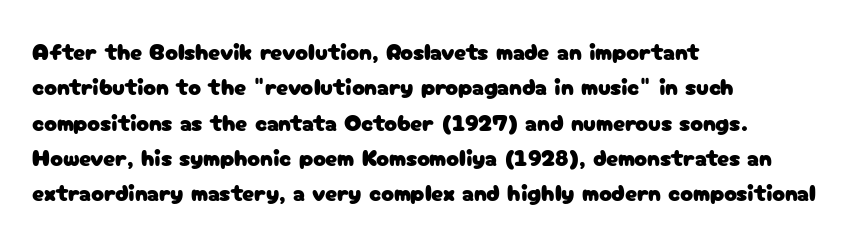
The passage shown stacks its lines at a standard gap. No extra tracking has been applied to these lines. Compared with a centered layout, this one pins lines to the left instead. The area under the type is left untouched. When letters stand straight like this, we call the style roman or upright.
